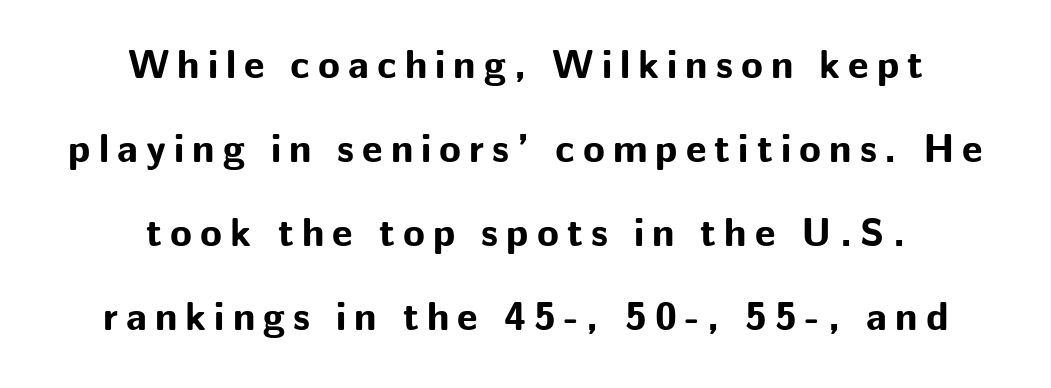
The image shows 40 px bold sans-serif type, upright; set centered, loose line spacing (2.1x), unusually wide letter spacing (+0.2 em), not underlined; low stroke contrast and a medium x-height.
